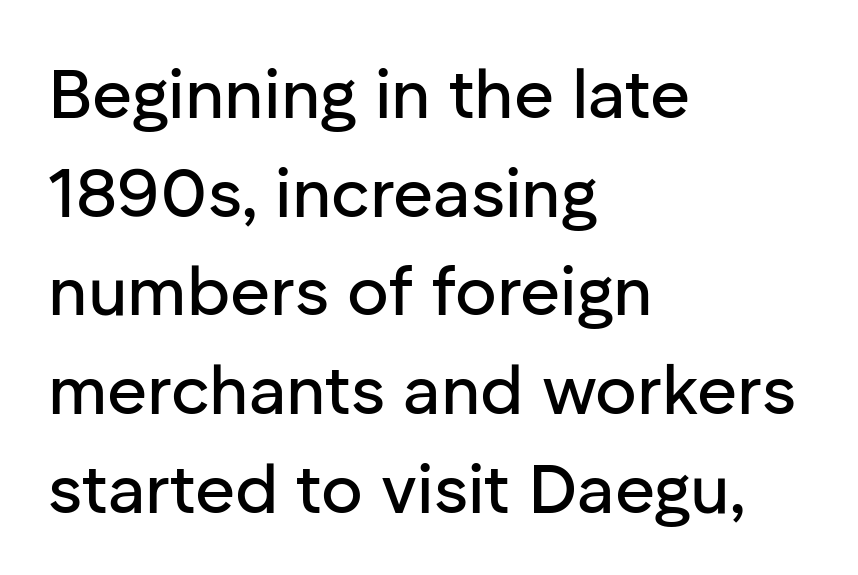
Q: Is the text italic (slanted)? A: No, it is upright.
Q: Is the typeface a serif or a sans-serif typeface? A: Sans-serif.
Q: Is the text underlined? A: No.
Q: How is the paragraph aligned? A: Left-aligned.
Q: Is the spacing between letters normal or unusually wide? A: Normal.
Q: Is the spacing between lines tight, normal or loose? A: Normal.
Q: Width (condensed, normal, or wide)? A: Normal.
Q: Stroke contrast? A: Low.
Q: x-height? A: Medium.
Q: Monospaced? A: No.
